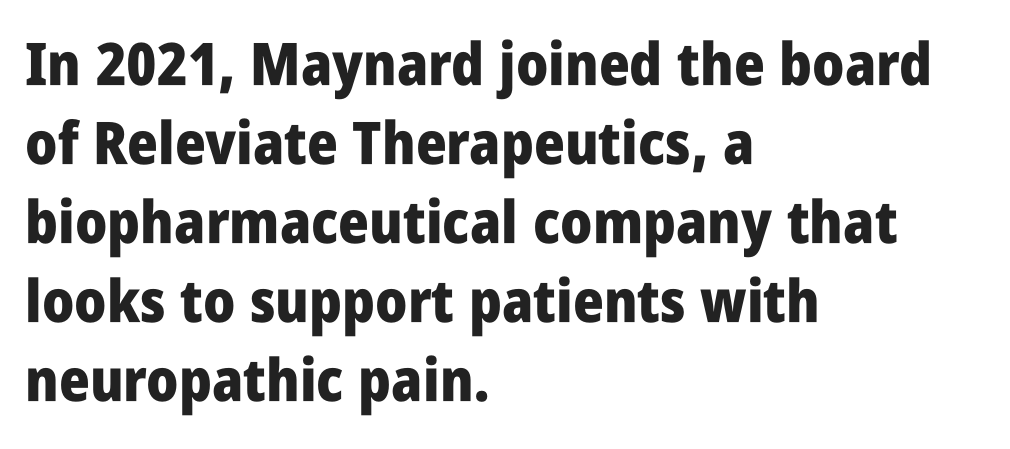
{"serif": "no", "italic": "no", "bold": "yes", "weight": "heavy", "width": "condensed", "stroke_contrast": "low", "x_height": "large", "monospaced": "no", "underline": "no", "align": "left", "line_spacing": "normal", "line_spacing_ratio": 1.34, "letter_spacing": "normal", "letter_spacing_em": 0.0, "glyph_px": 59}
